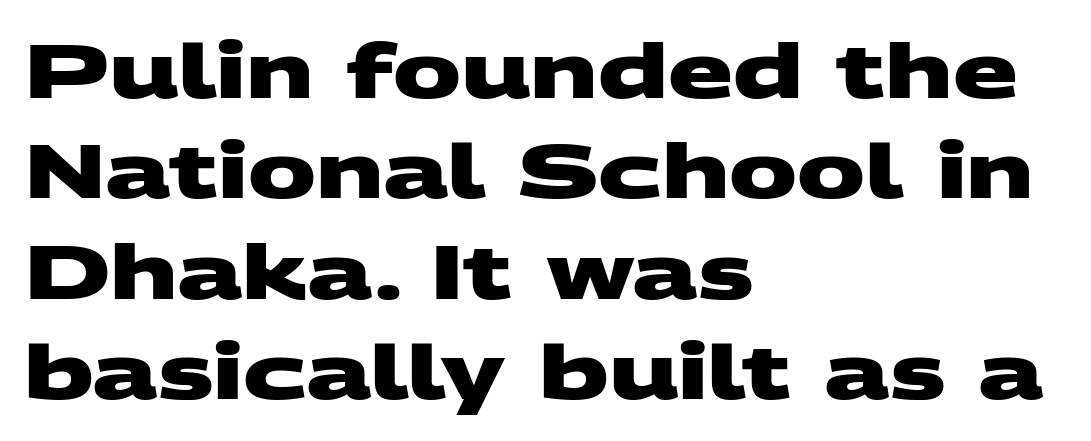
{"serif": "no", "bold": "yes", "weight": "heavy", "width": "wide", "stroke_contrast": "medium", "x_height": "large", "monospaced": "no", "underline": "no", "align": "left", "line_spacing": "normal", "line_spacing_ratio": 1.32, "letter_spacing": "normal", "letter_spacing_em": 0.0, "glyph_px": 76}
